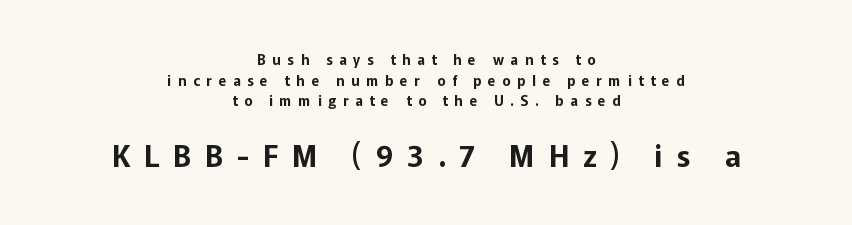
Q: Is the text italic (slanted)? A: No, it is upright.
Q: Is the typeface a serif or a sans-serif typeface? A: Sans-serif.
Q: Is the text underlined? A: No.
Q: How is the paragraph aligned? A: Centered.
Q: Is the spacing between letters normal or unusually wide? A: Unusually wide.
Q: Is the spacing between lines tight, normal or loose? A: Normal.
Q: Which block of text is set in a larger size, the first (top) or the second (bottom)? A: The second (bottom) one.
Q: Width (condensed, normal, or wide)? A: Normal.
Q: Stroke contrast? A: Low.
Q: x-height? A: Medium.
Q: Monospaced? A: No.
